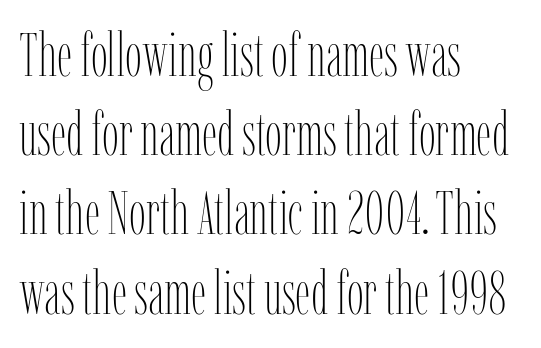
The image shows 60 px thin, condensed type, upright; set left-aligned, normal line spacing (1.32x), normal letter spacing, not underlined; low stroke contrast and a medium x-height.
